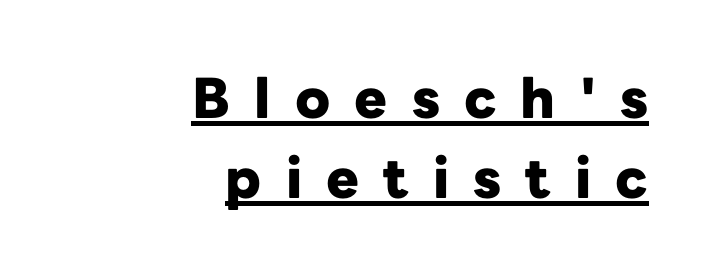
The type sits square on the baseline with zero lean. You could not count columns in this text — the font is proportionally spaced. In terms of weight, the rendering is a true, heavy bold. In terms of letterform style, serifs are entirely absent.
